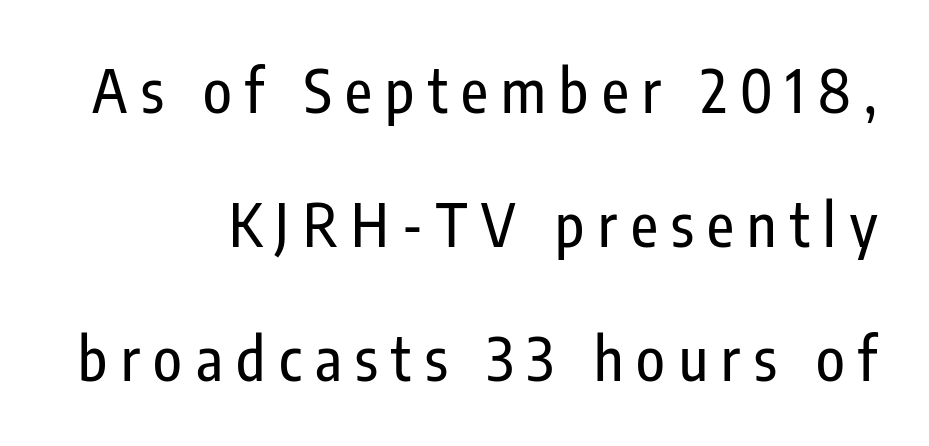
The image shows 59 px condensed sans-serif type, upright; set right-aligned, loose line spacing (2.27x), unusually wide letter spacing (+0.23 em), not underlined; low stroke contrast and a medium x-height.
